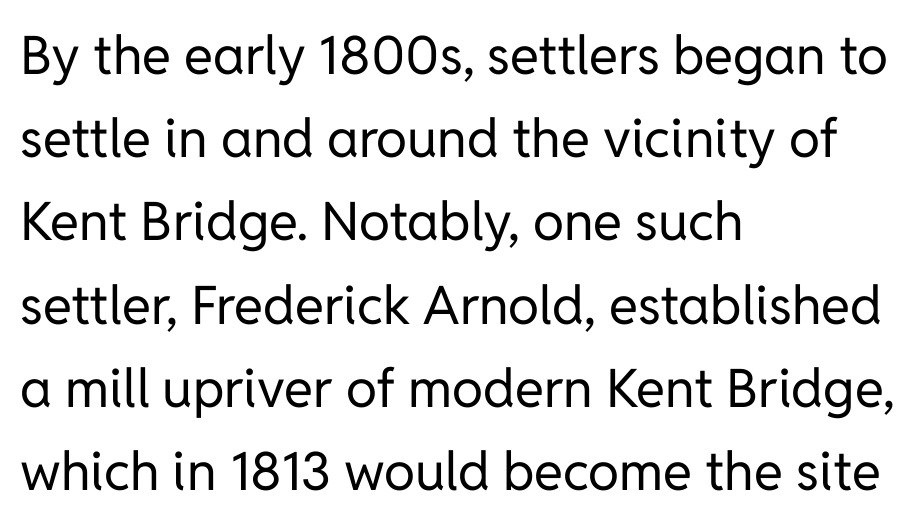
Q: Is the text bold? A: No.
Q: Is the text italic (slanted)? A: No, it is upright.
Q: Is the typeface a serif or a sans-serif typeface? A: Sans-serif.
Q: Is the text underlined? A: No.
Q: How is the paragraph aligned? A: Left-aligned.
Q: Is the spacing between letters normal or unusually wide? A: Normal.
Q: Is the spacing between lines tight, normal or loose? A: Normal.
Q: Width (condensed, normal, or wide)? A: Normal.
Q: Stroke contrast? A: Low.
Q: x-height? A: Medium.
Q: Monospaced? A: No.
